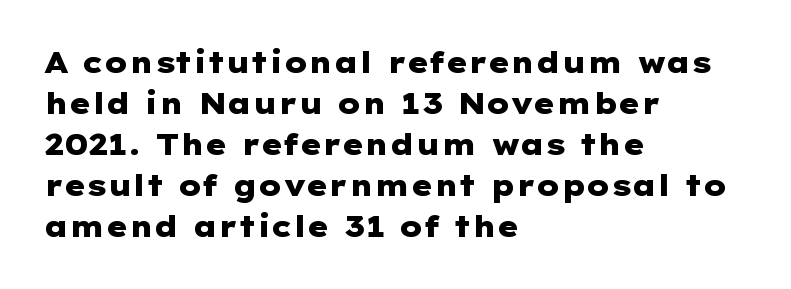
Q: Is the text bold? A: Yes.
Q: Is the text italic (slanted)? A: No, it is upright.
Q: Is the typeface a serif or a sans-serif typeface? A: Sans-serif.
Q: Is the text underlined? A: No.
Q: How is the paragraph aligned? A: Left-aligned.
Q: Is the spacing between letters normal or unusually wide? A: Normal.
Q: Is the spacing between lines tight, normal or loose? A: Normal.
Q: Width (condensed, normal, or wide)? A: Wide.
Q: Stroke contrast? A: Low.
Q: x-height? A: Medium.
